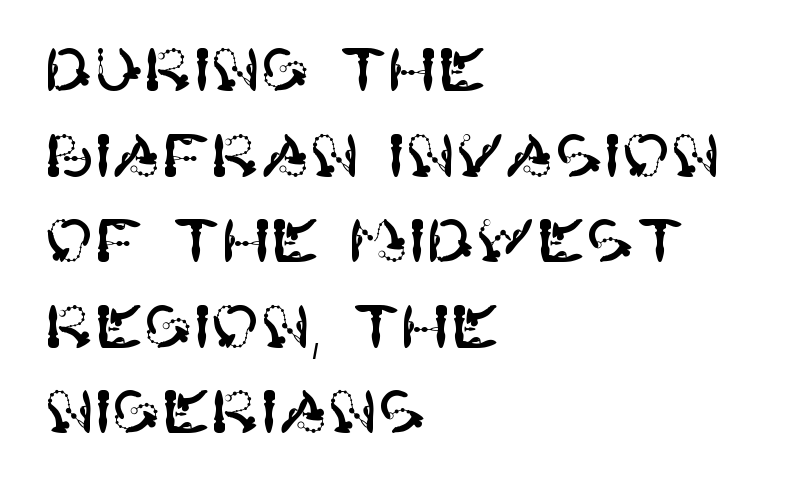
Only glyphs here, with clear space below each row. A typesetter would mark this as roman, not italic. Look at the tracking — it's just the regular setting, nothing added. Does the copy run flush right? No — it runs flush left.
